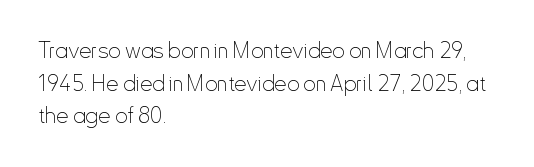
The image shows 22 px text type, upright; set left-aligned, normal line spacing (1.48x), normal letter spacing, not underlined.
